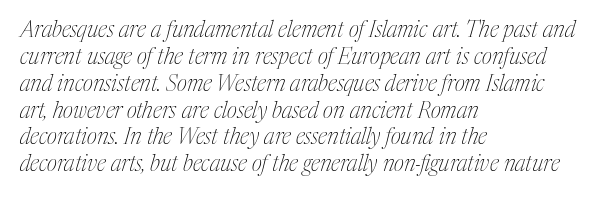
The image shows 22 px text type, italic (leaning right); set left-aligned, line spacing 1.22x, normal letter spacing, not underlined.
